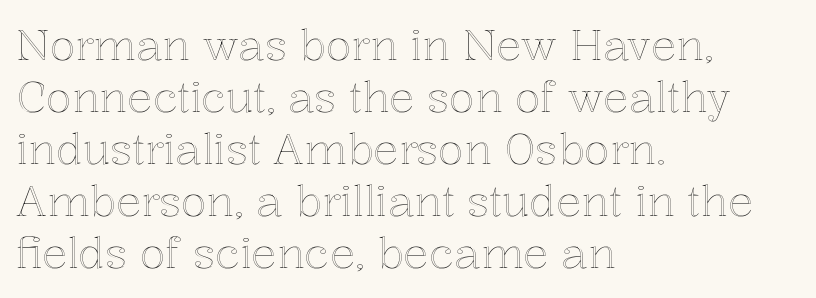
{"italic": "no", "width": "normal", "x_height": "medium", "monospaced": "no", "underline": "no", "align": "left", "line_spacing_ratio": 1.24, "letter_spacing": "normal", "letter_spacing_em": 0.0, "glyph_px": 42}
